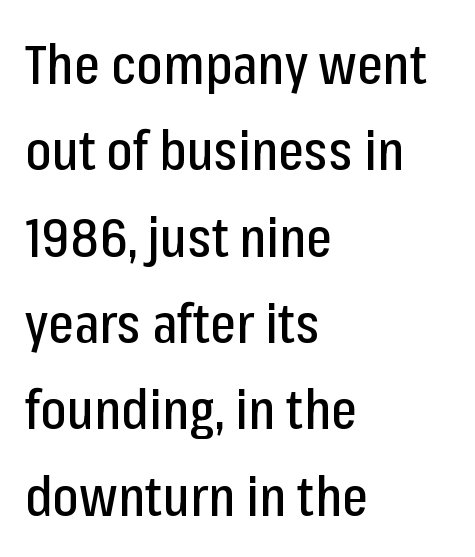
{"serif": "no", "italic": "no", "width": "condensed", "stroke_contrast": "low", "x_height": "medium", "monospaced": "no", "underline": "no", "align": "left", "line_spacing": "normal", "line_spacing_ratio": 1.57, "letter_spacing": "normal", "letter_spacing_em": 0.0, "glyph_px": 55}
